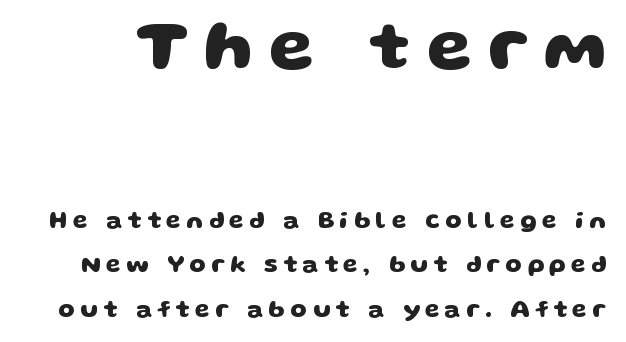
The image shows 72 px heavy, wide sans-serif type; set line spacing 1.85x, unusually wide letter spacing (+0.22 em), not underlined; the first (top) block is 3.0x larger; low stroke contrast and a large x-height.
